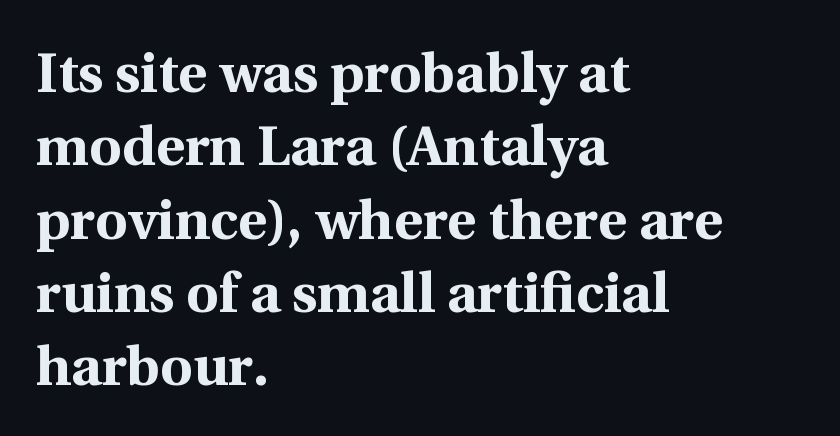
The image shows 56 px bold serif type, upright; set left-aligned, normal line spacing (1.31x), normal letter spacing, not underlined; a medium x-height.
